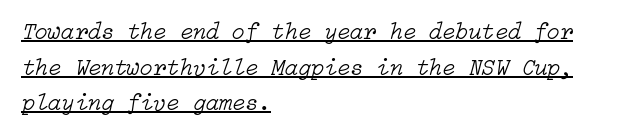
This sample uses plain, unmodified letter spacing. These lines were composed using italics. Rows of type keep a routine distance in the vertical direction. Check the space under the baseline: a stroke is drawn there. Left-aligned paragraph, ragged on the right.
